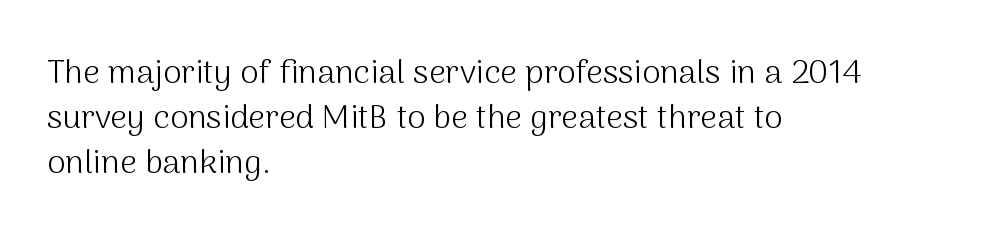
{"serif": "no", "italic": "no", "bold": "no", "weight": "light", "width": "normal", "stroke_contrast": "medium", "x_height": "medium", "monospaced": "no", "underline": "no", "align": "left", "line_spacing": "normal", "line_spacing_ratio": 1.36, "letter_spacing": "normal", "letter_spacing_em": 0.0, "glyph_px": 33}
